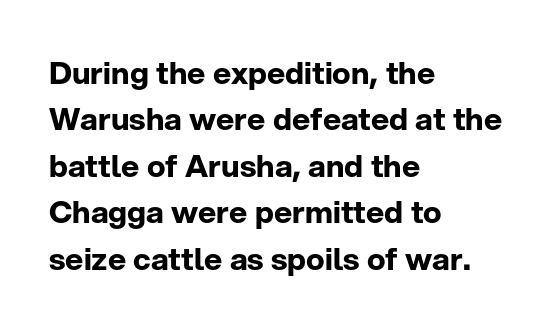
{"serif": "no", "italic": "no", "bold": "yes", "weight": "bold", "width": "normal", "stroke_contrast": "low", "x_height": "medium", "monospaced": "no", "underline": "no", "align": "left", "line_spacing": "normal", "line_spacing_ratio": 1.5, "letter_spacing": "normal", "letter_spacing_em": 0.0, "glyph_px": 31}
